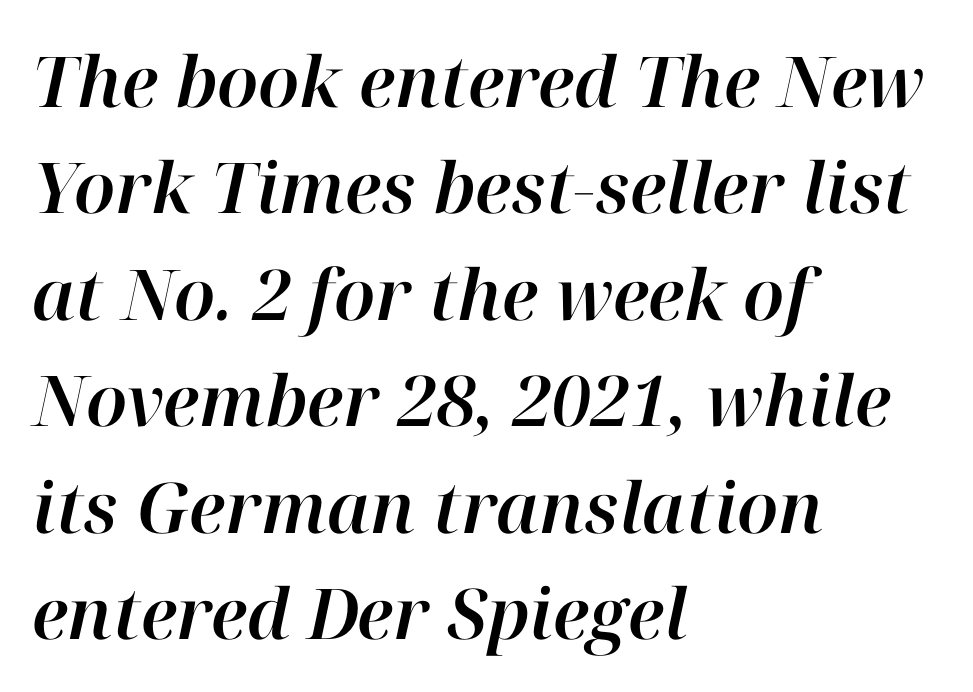
This sample is left-justified, so line endings fall wherever the words run out. The passage shown leans; its letterforms are oblique. The glyphs are unaccompanied by any horizontal stroke below them. This sample has the flowing, uneven cadence of proportional lettering. The rows are spaced the way most documents space them. The rendering keeps characters at their native spacing.
